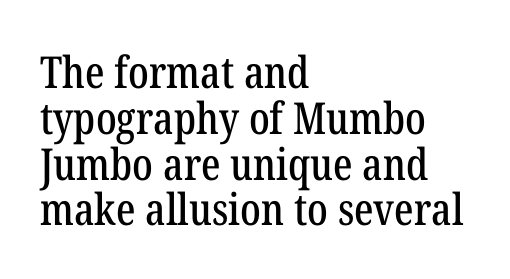
{"serif": "yes", "italic": "no", "width": "condensed", "stroke_contrast": "low", "x_height": "medium", "monospaced": "no", "underline": "no", "align": "left", "line_spacing": "tight", "line_spacing_ratio": 1.04, "letter_spacing": "normal", "letter_spacing_em": 0.0, "glyph_px": 44}
